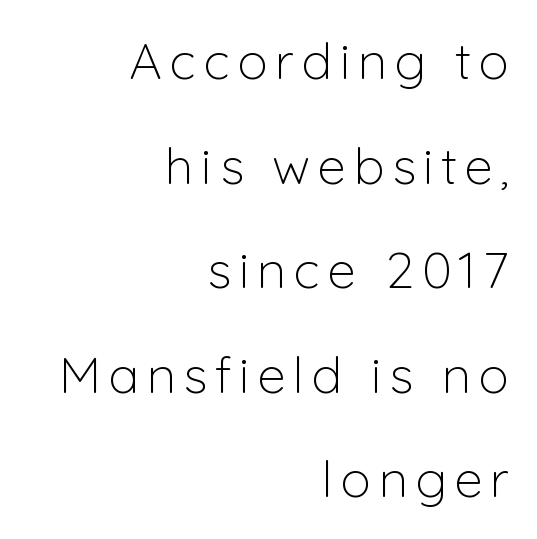
The image shows 51 px light sans-serif type, upright; set right-aligned, loose line spacing (2.05x), not underlined; low stroke contrast and a medium x-height.
